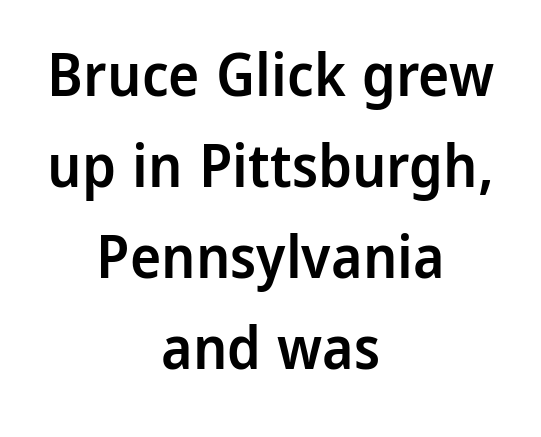
The image shows 59 px semibold sans-serif type, upright; set centered, normal line spacing (1.54x), normal letter spacing, not underlined; low stroke contrast and a medium x-height.
